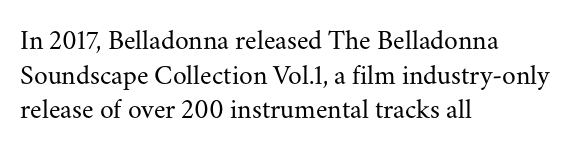
Q: Is the text bold? A: No.
Q: Is the text italic (slanted)? A: No, it is upright.
Q: Is the typeface a serif or a sans-serif typeface? A: Serif.
Q: Is the text underlined? A: No.
Q: How is the paragraph aligned? A: Left-aligned.
Q: Is the spacing between letters normal or unusually wide? A: Normal.
Q: Width (condensed, normal, or wide)? A: Normal.
Q: Stroke contrast? A: Medium.
Q: x-height? A: Small.
Q: Monospaced? A: No.
